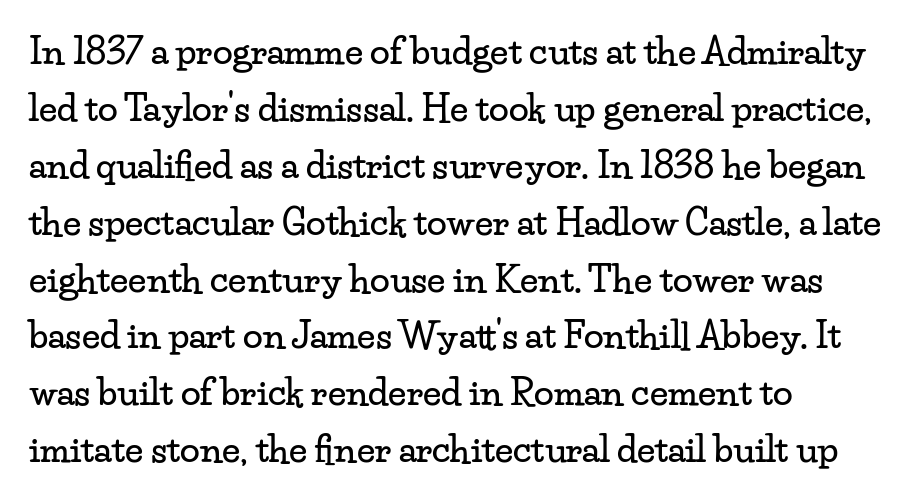
Q: Is the text italic (slanted)? A: No, it is upright.
Q: Is the typeface a serif or a sans-serif typeface? A: Serif.
Q: Is the text underlined? A: No.
Q: How is the paragraph aligned? A: Left-aligned.
Q: Is the spacing between letters normal or unusually wide? A: Normal.
Q: Is the spacing between lines tight, normal or loose? A: Normal.
Q: Width (condensed, normal, or wide)? A: Wide.
Q: Stroke contrast? A: Low.
Q: x-height? A: Small.
Q: Monospaced? A: No.
